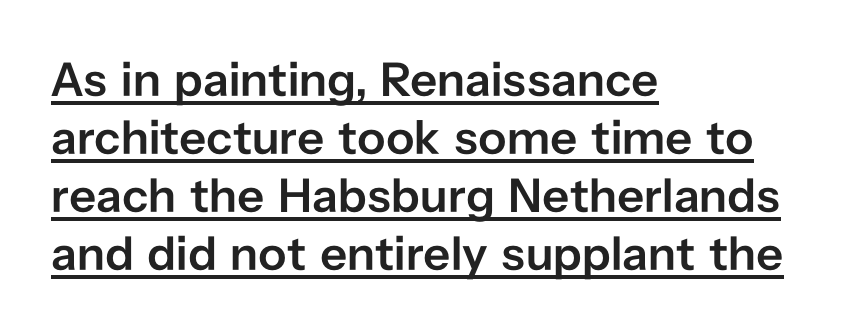
These lines are composed in type without serifs. The lettering holds an erect, upright posture throughout. The passage shown is typed in a proportional face where columns would drift. Where is the straight margin? On the left.
